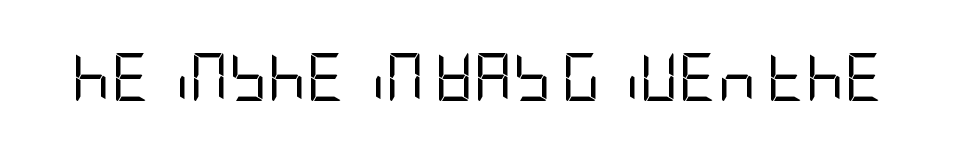
Q: Is the text bold? A: No.
Q: Is the text italic (slanted)? A: No, it is upright.
Q: Is the typeface a serif or a sans-serif typeface? A: Sans-serif.
Q: Is the text underlined? A: No.
Q: Is the spacing between letters normal or unusually wide? A: Normal.
Q: Width (condensed, normal, or wide)? A: Condensed.
Q: Stroke contrast? A: Low.
Q: x-height? A: Large.
